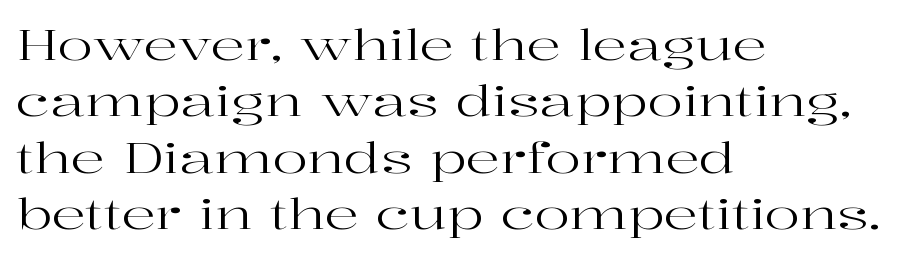
Q: Is the text bold? A: No.
Q: Is the text italic (slanted)? A: No, it is upright.
Q: Is the typeface a serif or a sans-serif typeface? A: Serif.
Q: Is the text underlined? A: No.
Q: How is the paragraph aligned? A: Left-aligned.
Q: Is the spacing between letters normal or unusually wide? A: Normal.
Q: Is the spacing between lines tight, normal or loose? A: Normal.
Q: Width (condensed, normal, or wide)? A: Wide.
Q: Stroke contrast? A: High.
Q: x-height? A: Medium.
Q: Monospaced? A: No.
